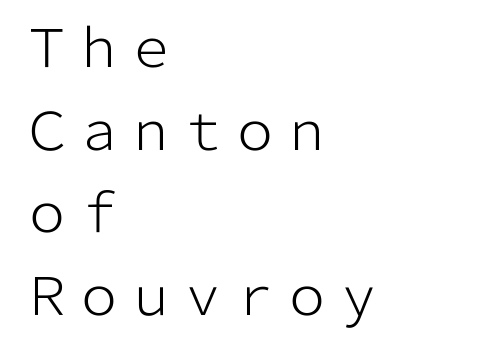
Leftover space on each line is placed entirely after the last word. This is roman type, the default non-slanted kind. The designer went with a sans here, leaving each stem footless. Whoever set this chose a conventional vertical rhythm.
